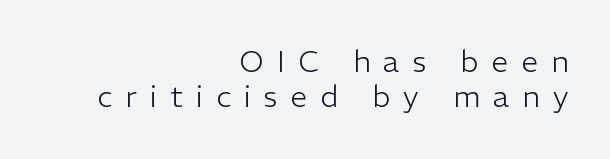
The passage shown is not bold in any degree. The letters stand straight up with perfectly vertical stems. Visually the block forms a straight wall on the right and a jagged coastline on the left. Honestly, the letter spacing is so wide it's the main thing you notice. Is this a fixed-width face? No — the glyphs have proportional, varying widths.
